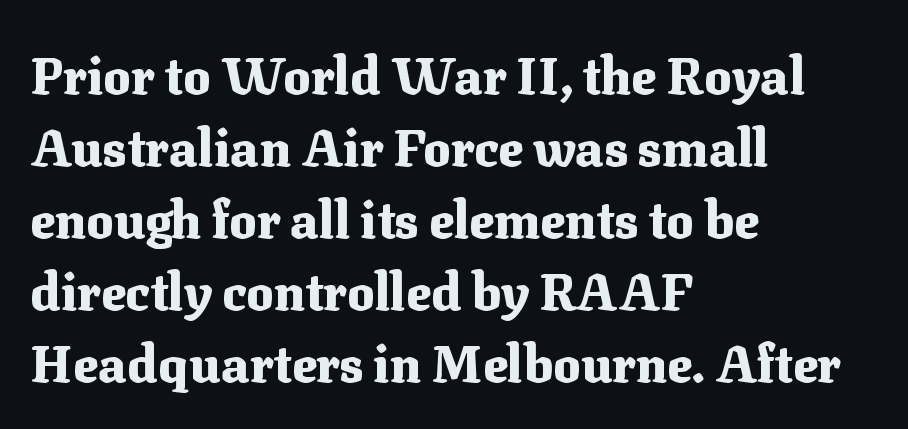
Q: Is the text bold? A: Yes.
Q: Is the text italic (slanted)? A: No, it is upright.
Q: Is the typeface a serif or a sans-serif typeface? A: Serif.
Q: Is the text underlined? A: No.
Q: How is the paragraph aligned? A: Left-aligned.
Q: Is the spacing between letters normal or unusually wide? A: Normal.
Q: Is the spacing between lines tight, normal or loose? A: Normal.
Q: Width (condensed, normal, or wide)? A: Normal.
Q: Stroke contrast? A: Medium.
Q: x-height? A: Medium.
Q: Monospaced? A: No.
